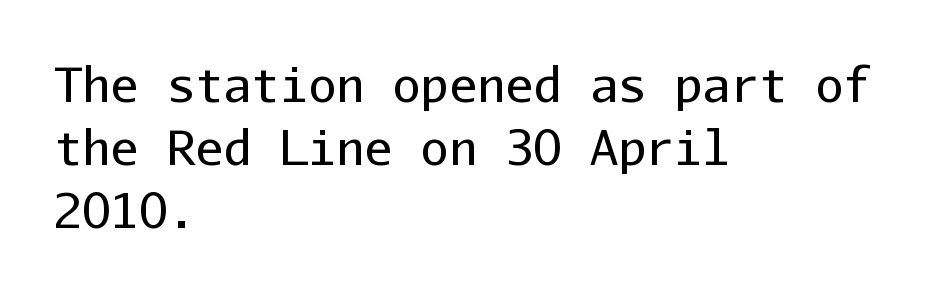
{"serif": "no", "italic": "no", "bold": "no", "weight": "regular", "width": "normal", "stroke_contrast": "low", "x_height": "medium", "monospaced": "yes", "underline": "no", "align": "left", "line_spacing": "normal", "line_spacing_ratio": 1.34, "letter_spacing": "normal", "letter_spacing_em": 0.0, "glyph_px": 47}
